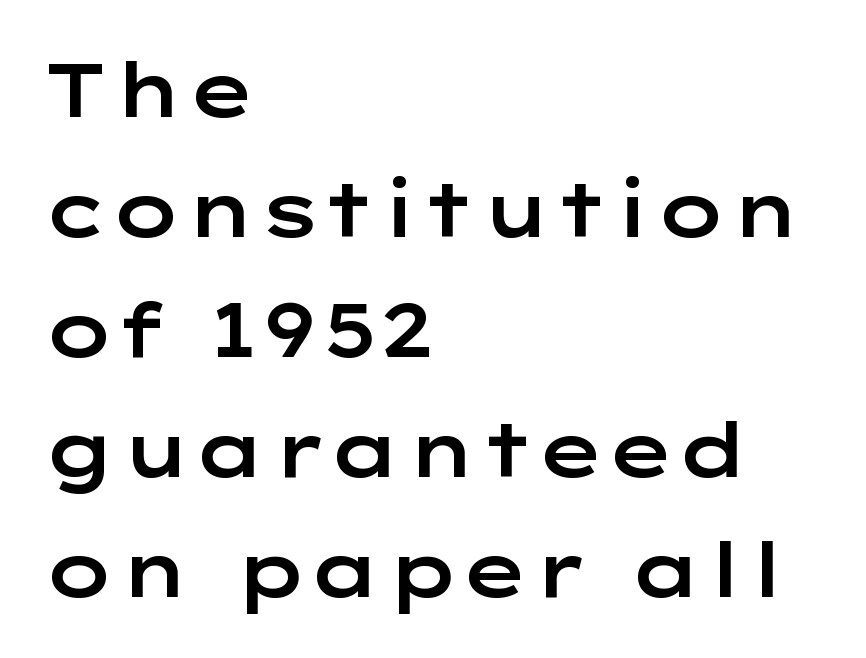
Do the letters lean? They stand straight. Does the copy run flush right? No — it runs flush left. The face used here is proportionally spaced, like ordinary book or web type. A normal amount of white space separates one row of letters from the next. Nothing unusual about the tracking: characters are spaced as the font intends. The type family on display is of the sans-serif kind.
